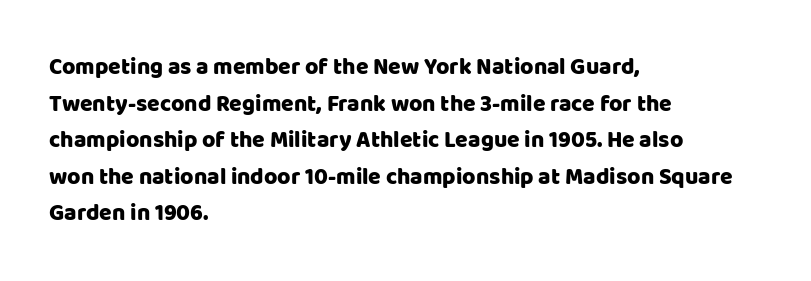
Rendered with straight, roman letterforms. Notice how the passage keeps a crisp vertical edge on the left only. A typesetter would call this leading conventional body-copy spacing. Is the letter spacing exaggerated? No — it looks like the ordinary default.
